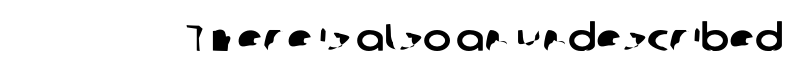
The image shows 38 px sans-serif type; set normal letter spacing, not underlined; low stroke contrast and a medium x-height.
